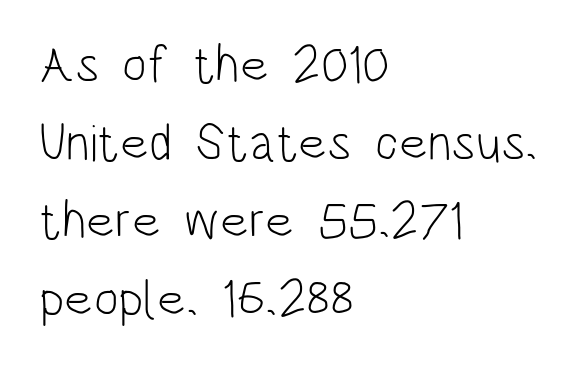
Does the lettering tilt? It doesn't — this is upright. The passage shown stacks its lines at a standard gap. Check where the strokes stop: nothing finishes them off — pure sans. Is the stroke heavy? The answer is a plain regular-or-lighter.
